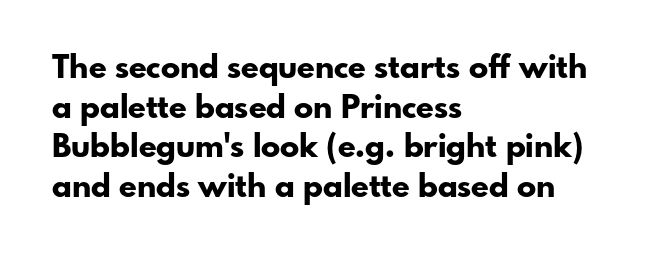
The image shows 32 px bold sans-serif type, upright; set left-aligned, line spacing 1.24x, normal letter spacing, not underlined; low stroke contrast and a small x-height.
